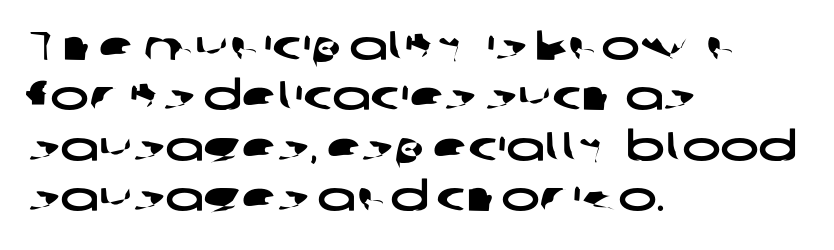
Q: Is the typeface a serif or a sans-serif typeface? A: Sans-serif.
Q: Is the text underlined? A: No.
Q: How is the paragraph aligned? A: Left-aligned.
Q: Is the spacing between letters normal or unusually wide? A: Normal.
Q: Width (condensed, normal, or wide)? A: Wide.
Q: Stroke contrast? A: Low.
Q: x-height? A: Medium.
Q: Monospaced? A: No.
